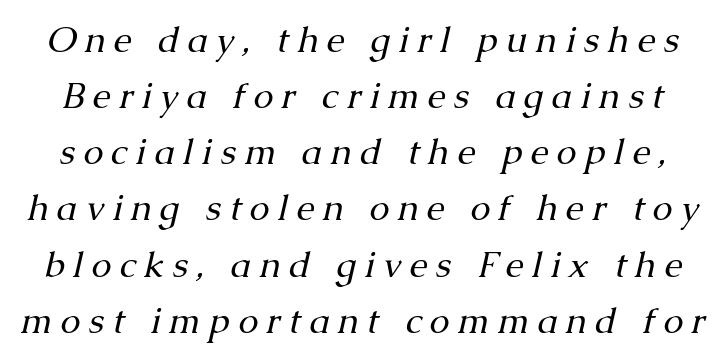
Letters rest on an invisible, unmarked baseline. Stems here are at most as thick as an everyday book face. This is oblique type, the kind used for emphasis or titles. Spacing verdict: proportional, widths tailored to each character. Inter-character spacing is expanded well beyond the font's built-in metrics. The designer went with a serif here, giving each stem small feet.
